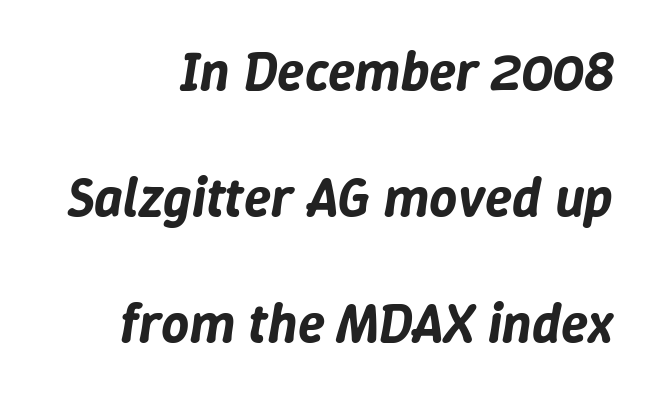
{"italic": "yes", "lean": "right", "slant_degrees": 9, "width": "normal", "stroke_contrast": "low", "x_height": "medium", "monospaced": "no", "underline": "no", "line_spacing": "loose", "line_spacing_ratio": 2.29, "letter_spacing": "normal", "letter_spacing_em": 0.0, "glyph_px": 55}
